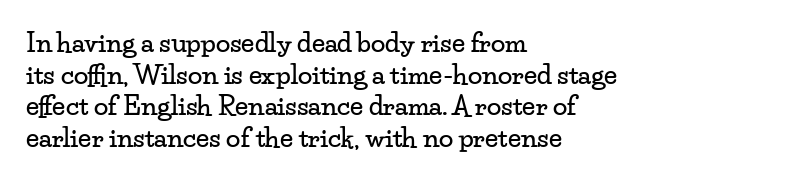
{"italic": "no", "underline": "no", "align": "left", "line_spacing_ratio": 1.22, "letter_spacing": "normal", "letter_spacing_em": 0.0, "glyph_px": 26}
